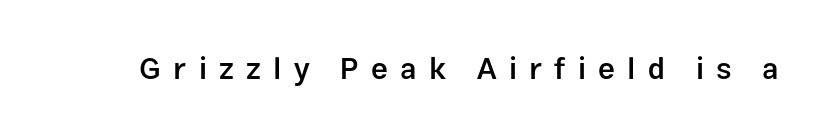
Firm but not heavy-handed strokes: this text is semibold. Serifs: no, the terminals of the letterforms are clean. There is plenty of visible air inserted between adjacent glyphs. The space directly below the letters is spotless.
